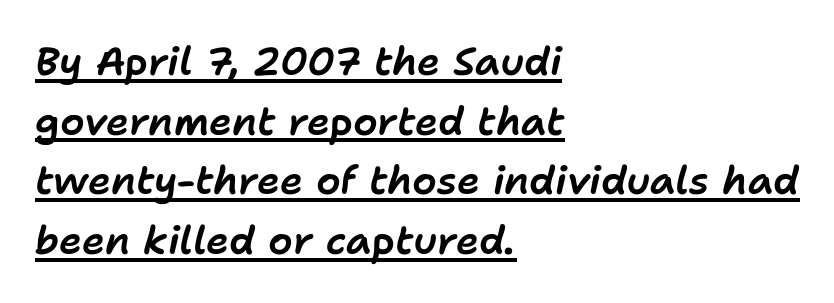
{"italic": "yes", "lean": "right", "slant_degrees": 11, "width": "normal", "stroke_contrast": "low", "x_height": "medium", "monospaced": "no", "underline": "yes", "align": "left", "line_spacing": "normal", "line_spacing_ratio": 1.53, "letter_spacing": "normal", "letter_spacing_em": 0.0, "glyph_px": 39}
